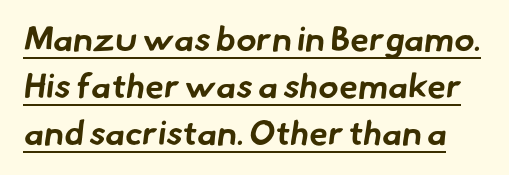
The image shows 34 px bold sans-serif type; set normal line spacing (1.38x), normal letter spacing, underlined; low stroke contrast and a small x-height.
